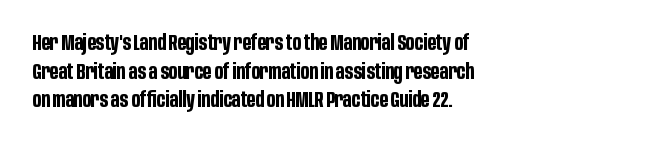
Q: Is the text bold? A: Yes.
Q: Is the text italic (slanted)? A: No, it is upright.
Q: Is the text underlined? A: No.
Q: How is the paragraph aligned? A: Left-aligned.
Q: Is the spacing between letters normal or unusually wide? A: Normal.
Q: Is the spacing between lines tight, normal or loose? A: Normal.
